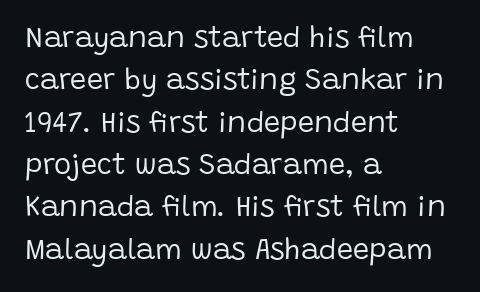
The image shows 29 px regular-weight sans-serif type, upright; set left-aligned, normal line spacing (1.46x), normal letter spacing, not underlined; low stroke contrast and a large x-height.
